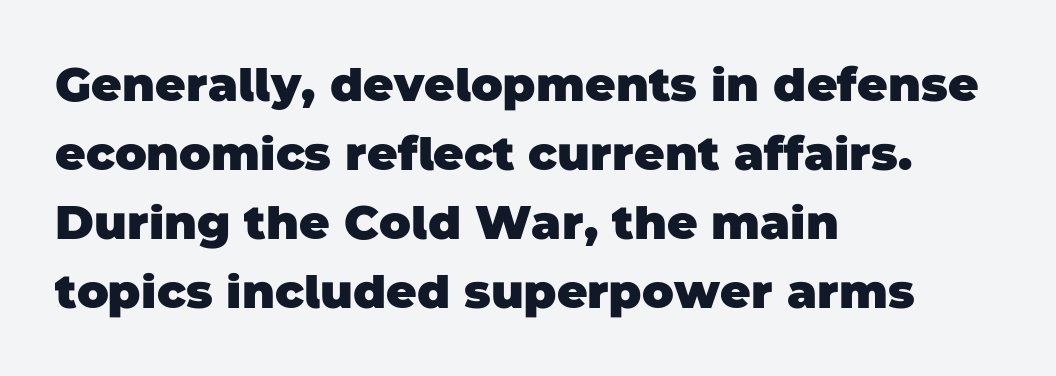
Looks like regular typesetting: each glyph gets only the width it needs. A classic flush-left, rag-right setting is used for this passage. Bare-footed words on every line. This is heavy type, rendered in bold. A typesetter would call this zero additional tracking. Regular leading.
